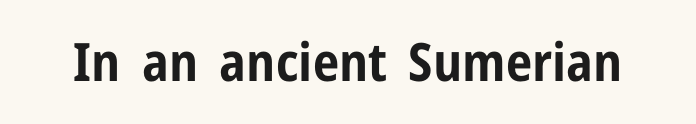
A sans-serif font was chosen for this passage. The face used here is proportionally spaced, like ordinary book or web type. The baseline area is clear. The sample has been set heavy, in full bold.
